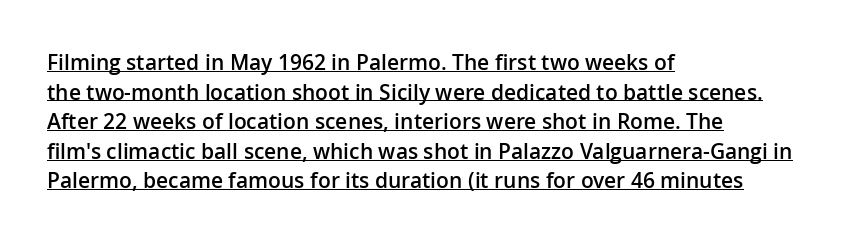
The specimen includes a rule beneath the text block's lines. Does the leading feel generous? No, just average. These lines are set flush left with a ragged right edge. The lettering holds an erect, upright posture throughout. Short note: letters normally spaced. The sample has been set in demibold, a notch under bold.
